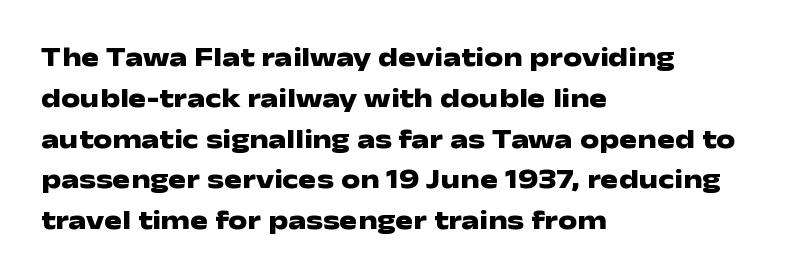
This is the regular roman posture of the typeface. Regarding leading, the lines here are spaced in the standard way. Heft: maximum for text — a bold. The specimen omits any rule beneath the text block's lines.
